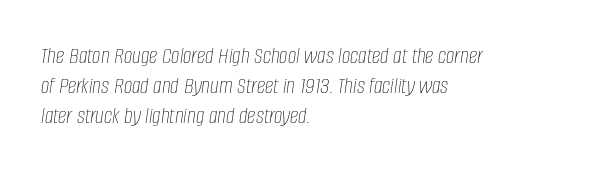
Regarding leading, the lines here are spaced in the standard way. The rendering applies a slant to the glyphs. The strip under each line holds only bare page. Spacing between characters is what you'd get straight out of the box.
